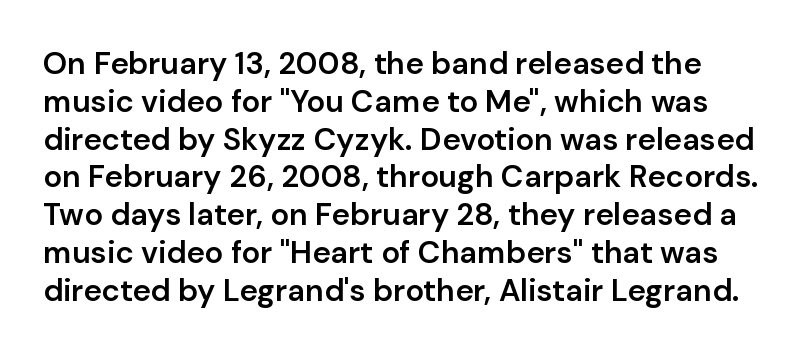
The image shows 31 px semibold sans-serif type, upright; set line spacing 1.22x, normal letter spacing, not underlined; low stroke contrast and a medium x-height.
